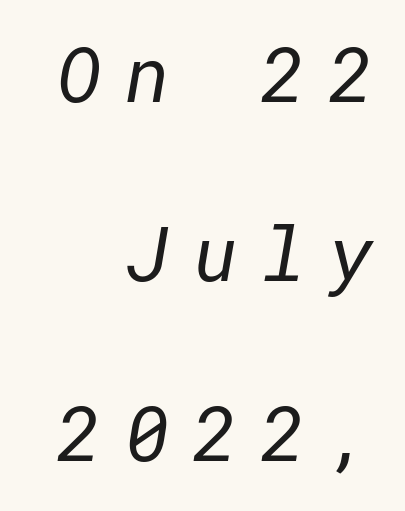
Q: Is the text bold? A: No.
Q: Is the typeface a serif or a sans-serif typeface? A: Sans-serif.
Q: Is the text underlined? A: No.
Q: How is the paragraph aligned? A: Right-aligned.
Q: Is the spacing between letters normal or unusually wide? A: Unusually wide.
Q: Is the spacing between lines tight, normal or loose? A: Loose.
Q: Width (condensed, normal, or wide)? A: Normal.
Q: Stroke contrast? A: Low.
Q: x-height? A: Medium.
